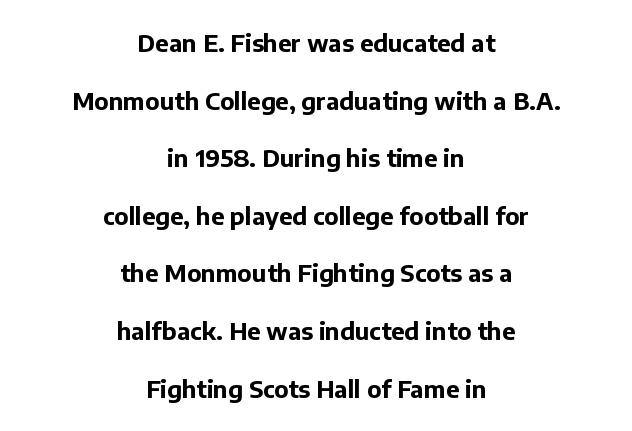
The image shows 24 px bold type, upright; set centered, loose line spacing (2.4x), normal letter spacing, not underlined.
